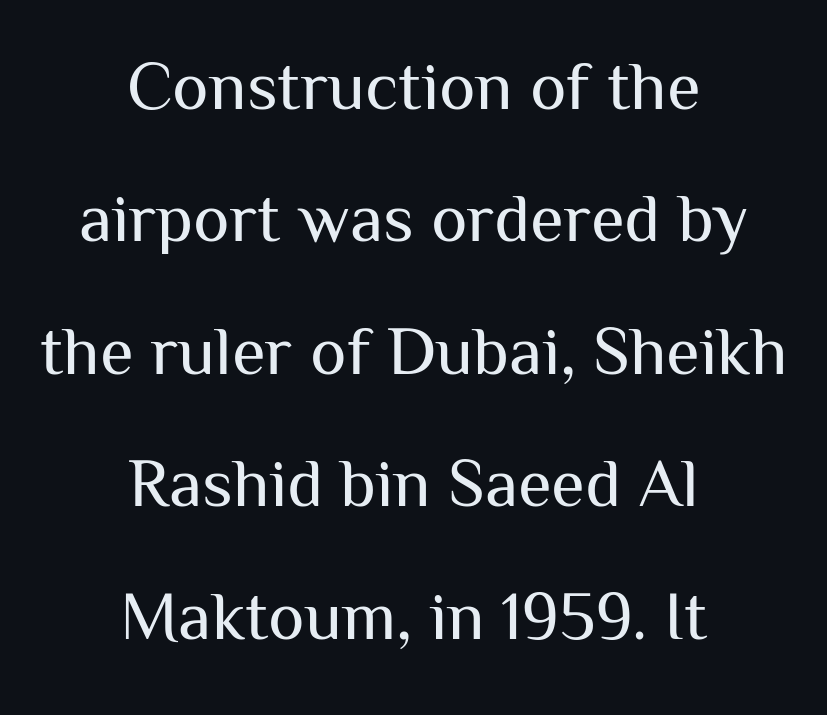
How are the letters spaced? Ordinarily, with no added tracking. You could not count columns in this text — the font is proportionally spaced. The strip under each line holds only bare page. Nope, no serifs anywhere on these letters. Quick note: interline space is abundant. The font's upright variant was chosen for this text.
